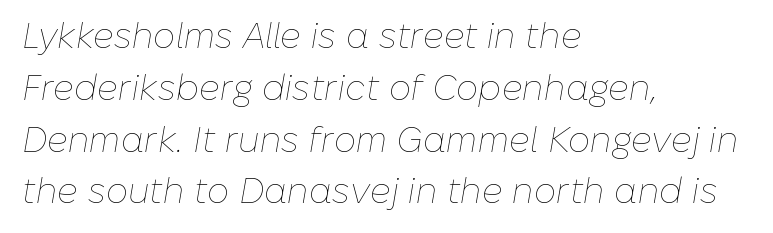
{"italic": "yes", "lean": "right", "slant_degrees": 10, "bold": "no", "weight": "thin", "width": "normal", "stroke_contrast": "low", "x_height": "medium", "monospaced": "no", "underline": "no", "align": "left", "line_spacing": "normal", "line_spacing_ratio": 1.48, "letter_spacing": "normal", "letter_spacing_em": 0.0, "glyph_px": 35}
